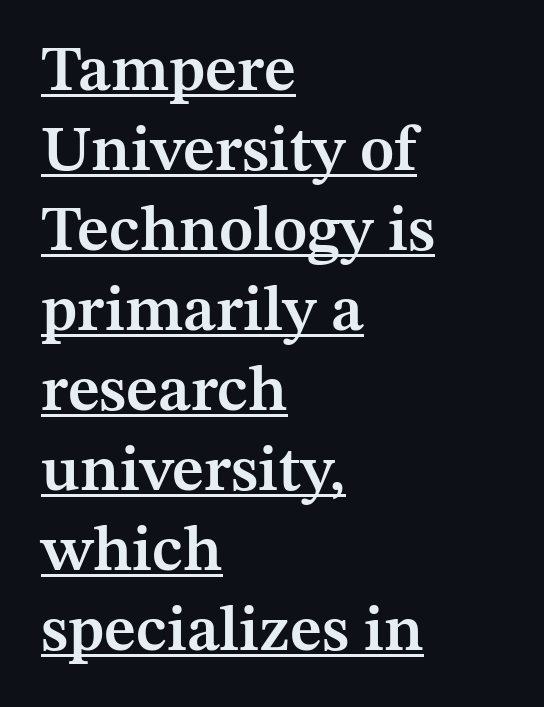
{"serif": "yes", "italic": "no", "bold": "semi", "weight": "semibold", "width": "normal", "stroke_contrast": "medium", "x_height": "medium", "monospaced": "no", "underline": "yes", "align": "left", "line_spacing": "normal", "line_spacing_ratio": 1.25, "letter_spacing": "normal", "letter_spacing_em": 0.0, "glyph_px": 64}
